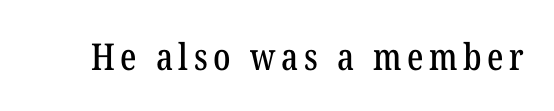
The image shows 37 px condensed serif type, upright; set not underlined; low stroke contrast and a medium x-height.
